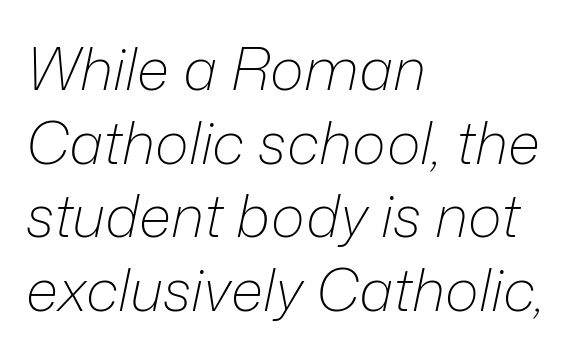
{"italic": "yes", "lean": "right", "slant_degrees": 12, "bold": "no", "weight": "light", "width": "normal", "stroke_contrast": "low", "x_height": "medium", "monospaced": "no", "underline": "no", "align": "left", "line_spacing": "normal", "line_spacing_ratio": 1.27, "letter_spacing": "normal", "letter_spacing_em": 0.0, "glyph_px": 58}
